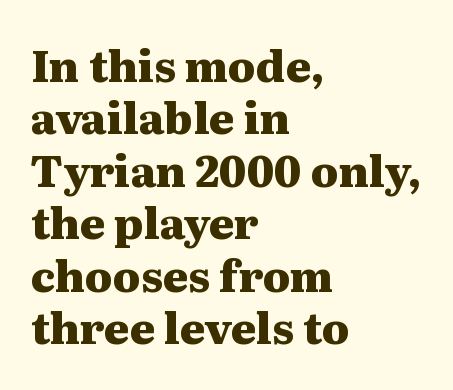
Left-aligned paragraph, ragged on the right. Glance below the letters and you will spot only blank space. Little horizontal feet cap the strokes, marking this as serif type. Set as a true bold cut, around the 700 mark. Every stem runs plumb, perpendicular to the baseline.
